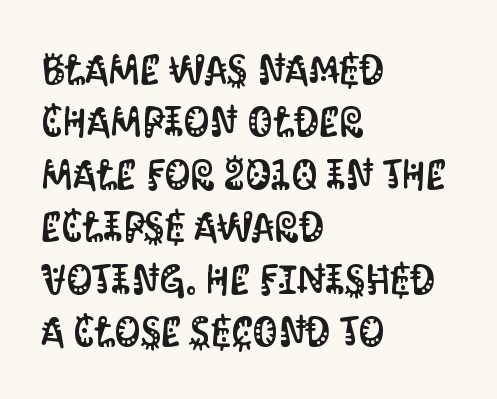
The space between consecutive lines is moderate. Here the designer chose a conventional face with non-uniform glyph widths. Grotesque or geometric, the face here clearly has no serifs. Notice how the passage keeps a crisp vertical edge on the left only. Posture: upright roman.
